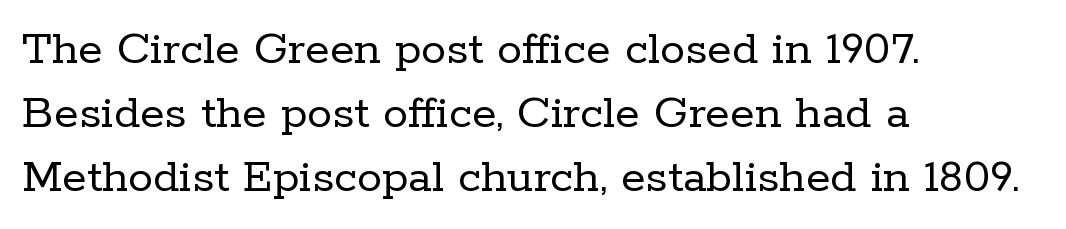
The image shows 50 px regular-weight serif type, upright; set left-aligned, normal line spacing (1.28x), normal letter spacing, not underlined; low stroke contrast and a medium x-height.
